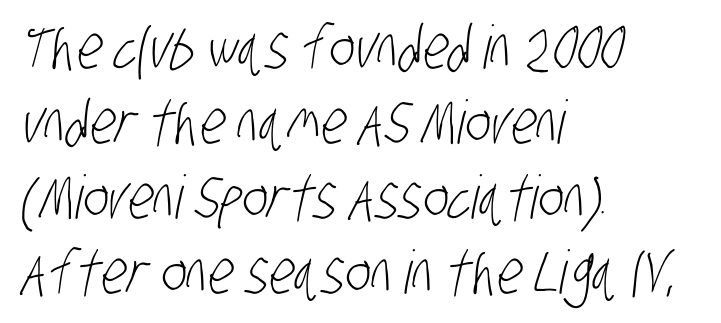
Q: Is the text bold? A: No.
Q: Is the typeface a serif or a sans-serif typeface? A: Sans-serif.
Q: Is the text underlined? A: No.
Q: How is the paragraph aligned? A: Left-aligned.
Q: Is the spacing between letters normal or unusually wide? A: Normal.
Q: Is the spacing between lines tight, normal or loose? A: Normal.
Q: Width (condensed, normal, or wide)? A: Condensed.
Q: Stroke contrast? A: Low.
Q: x-height? A: Large.
Q: Monospaced? A: No.
